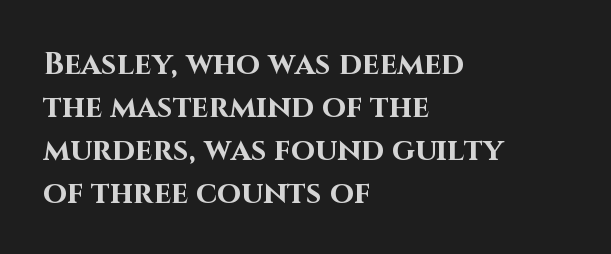
Tracking here is standard; glyphs follow each other at the usual distance. These lines stack with their left ends in a neat column. The strip under each line holds only bare page. Does the weight exceed regular? Yes, all the way to bold.
